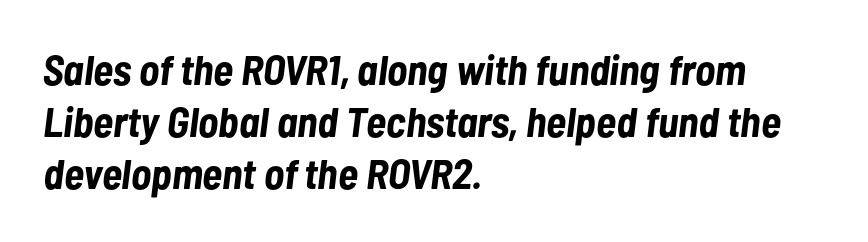
Q: Is the text bold? A: Yes.
Q: Is the text italic (slanted)? A: Yes, it leans right by about 7 degrees.
Q: Is the text underlined? A: No.
Q: How is the paragraph aligned? A: Left-aligned.
Q: Is the spacing between letters normal or unusually wide? A: Normal.
Q: Width (condensed, normal, or wide)? A: Condensed.
Q: Stroke contrast? A: Low.
Q: x-height? A: Medium.
Q: Monospaced? A: No.
